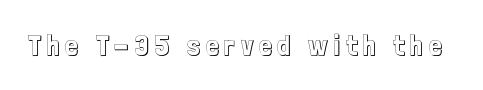
The image shows 28 px condensed type, upright; set unusually wide letter spacing (+0.22 em), not underlined; a medium x-height.
